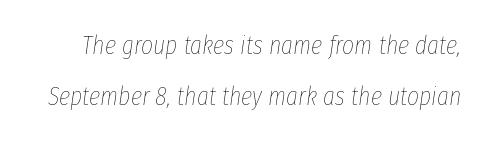
The rendering uses a large line-height, opening up the rows. Designer's note — italics engaged. The face looks like a standard text weight, possibly lighter. The line texture is even and compact thanks to regular tracking. Nobody drew a line under any word here.
